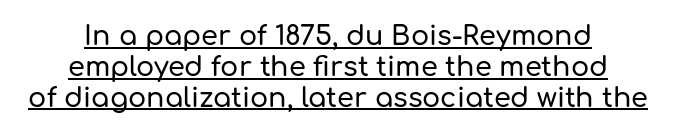
The image shows 27 px text type, upright; set tight line spacing (1.14x), normal letter spacing, underlined.
